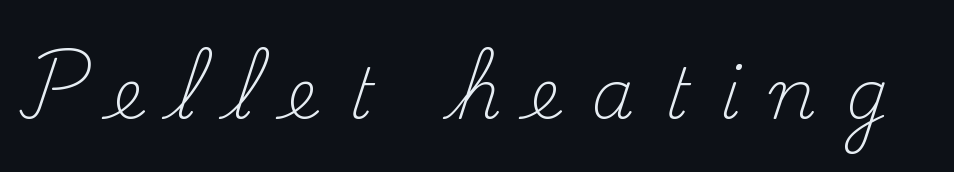
Q: Is the text bold? A: No.
Q: Is the text italic (slanted)? A: Yes.
Q: Is the typeface a serif or a sans-serif typeface? A: Serif.
Q: Is the text underlined? A: No.
Q: Is the spacing between letters normal or unusually wide? A: Unusually wide.
Q: Width (condensed, normal, or wide)? A: Normal.
Q: Stroke contrast? A: Medium.
Q: x-height? A: Small.
Q: Monospaced? A: No.
